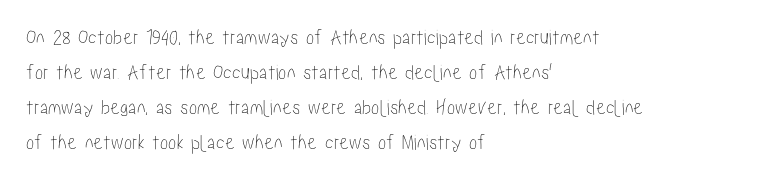
{"italic": "no", "underline": "no", "align": "left", "line_spacing": "normal", "line_spacing_ratio": 1.59, "letter_spacing": "normal", "letter_spacing_em": 0.0, "glyph_px": 22}
